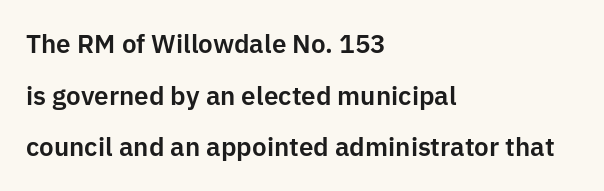
The image shows 26 px text type, upright; set left-aligned, loose line spacing (1.99x), normal letter spacing, not underlined.
